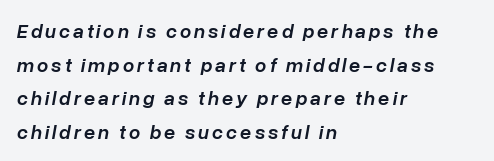
Q: Is the text bold? A: Semi-bold.
Q: Is the text italic (slanted)? A: Yes, it leans right by about 10 degrees.
Q: Is the text underlined? A: No.
Q: How is the paragraph aligned? A: Left-aligned.
Q: Is the spacing between lines tight, normal or loose? A: Normal.
